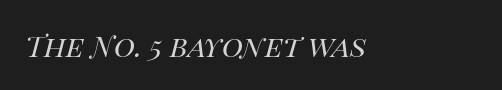
The image shows 29 px regular-weight type, italic (leaning right); set normal letter spacing, not underlined; high stroke contrast and a large x-height.
